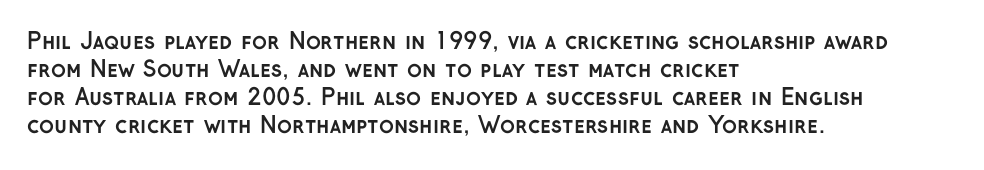
The image shows 22 px bold type, upright; set left-aligned, normal line spacing (1.28x), normal letter spacing, not underlined.
